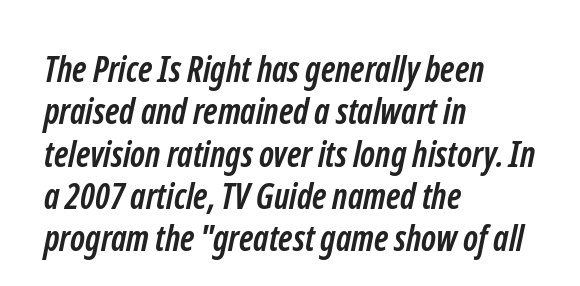
Q: Is the text bold? A: Yes.
Q: Is the typeface a serif or a sans-serif typeface? A: Sans-serif.
Q: Is the text underlined? A: No.
Q: How is the paragraph aligned? A: Left-aligned.
Q: Is the spacing between letters normal or unusually wide? A: Normal.
Q: Width (condensed, normal, or wide)? A: Condensed.
Q: Stroke contrast? A: Low.
Q: x-height? A: Medium.
Q: Monospaced? A: No.
